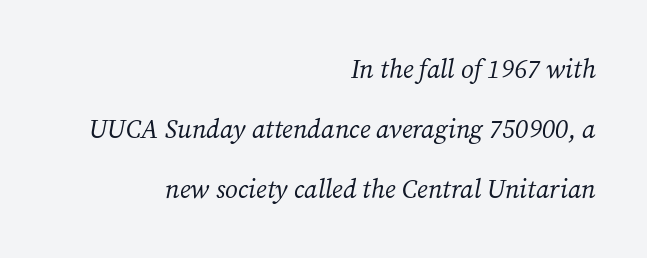
Q: Is the text bold? A: No.
Q: Is the text italic (slanted)? A: Yes, it leans right by about 12 degrees.
Q: Is the text underlined? A: No.
Q: How is the paragraph aligned? A: Right-aligned.
Q: Is the spacing between letters normal or unusually wide? A: Normal.
Q: Is the spacing between lines tight, normal or loose? A: Loose.
